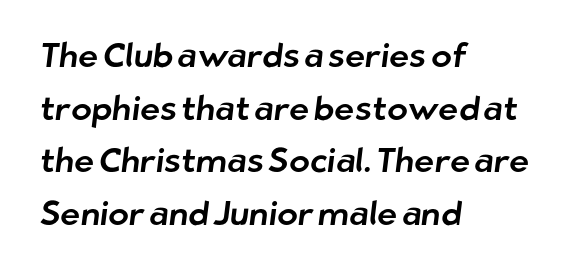
The image shows 34 px sans-serif type; set left-aligned, normal line spacing (1.55x), normal letter spacing, not underlined; low stroke contrast and a medium x-height.
